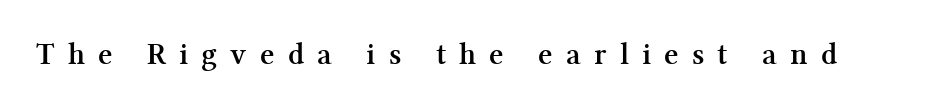
The font's upright variant was chosen for this text. Is the letter spacing exaggerated? Yes — the characters are pushed far apart. A serif font was chosen for this passage. Bold? Absolutely — the strokes are thick and heavy. Decoration check: the copy has no underline. Here the designer chose a conventional face with non-uniform glyph widths.
